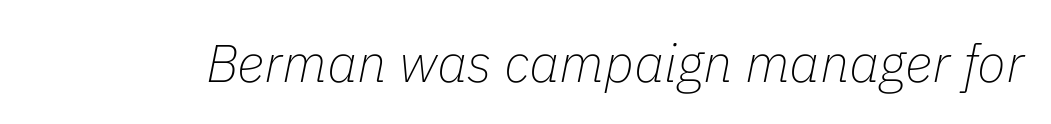
Nothing heavy about these letters — not bold at all. Inter-character spacing is left at the font's built-in metrics. Style check: oblique. The glyphs are unaccompanied by any horizontal stroke below them. The face used here is proportionally spaced, like ordinary book or web type.
